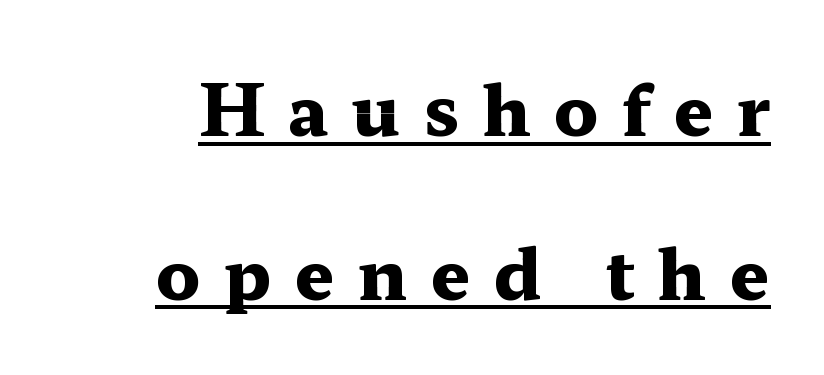
{"serif": "yes", "italic": "no", "bold": "yes", "weight": "heavy", "width": "wide", "stroke_contrast": "medium", "x_height": "medium", "monospaced": "no", "underline": "yes", "line_spacing": "loose", "line_spacing_ratio": 2.34, "letter_spacing": "wide", "letter_spacing_em": 0.33, "glyph_px": 70}
